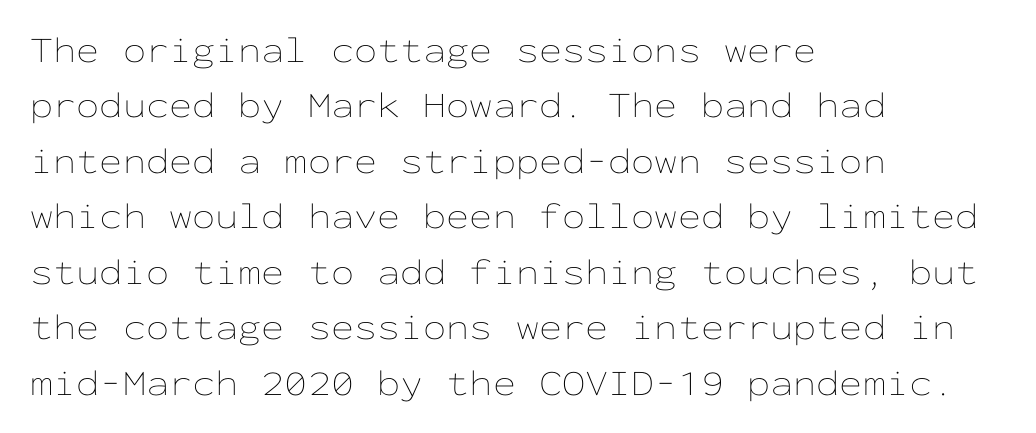
Q: Is the text bold? A: No.
Q: Is the text italic (slanted)? A: No, it is upright.
Q: Is the text underlined? A: No.
Q: How is the paragraph aligned? A: Left-aligned.
Q: Is the spacing between letters normal or unusually wide? A: Normal.
Q: Is the spacing between lines tight, normal or loose? A: Normal.
Q: Width (condensed, normal, or wide)? A: Wide.
Q: Stroke contrast? A: Low.
Q: x-height? A: Medium.
Q: Monospaced? A: Yes.
